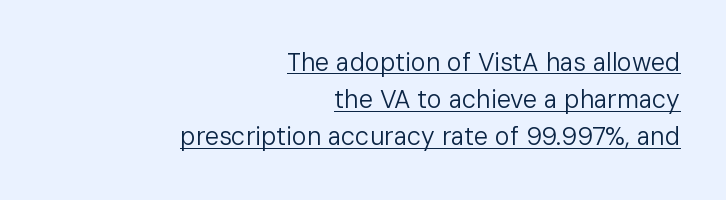
Line endings align vertically; line beginnings do not. You can see a thin bar hugging the bottom of the glyphs. Ordinary non-slanted type is in use. Ink coverage per letter is moderate at most. In terms of leading, this rendering sits right in the middle. Spacing between characters is what you'd get straight out of the box.
